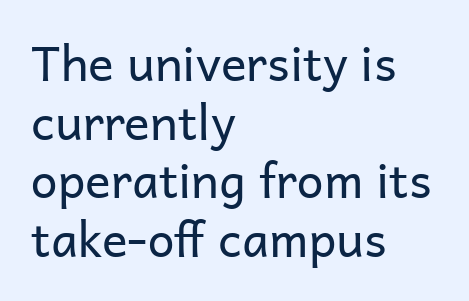
The image shows 48 px regular-weight sans-serif type, upright; set left-aligned, line spacing 1.22x, normal letter spacing, not underlined; low stroke contrast and a medium x-height.
